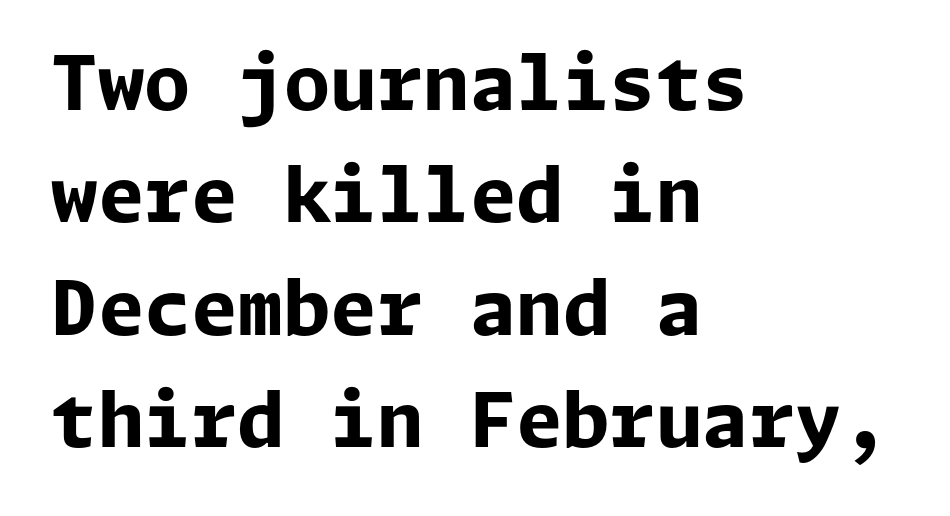
Q: Is the text bold? A: Yes.
Q: Is the text italic (slanted)? A: No, it is upright.
Q: Is the typeface a serif or a sans-serif typeface? A: Sans-serif.
Q: Is the text underlined? A: No.
Q: How is the paragraph aligned? A: Left-aligned.
Q: Is the spacing between letters normal or unusually wide? A: Normal.
Q: Is the spacing between lines tight, normal or loose? A: Normal.
Q: Width (condensed, normal, or wide)? A: Normal.
Q: Stroke contrast? A: Low.
Q: x-height? A: Medium.
